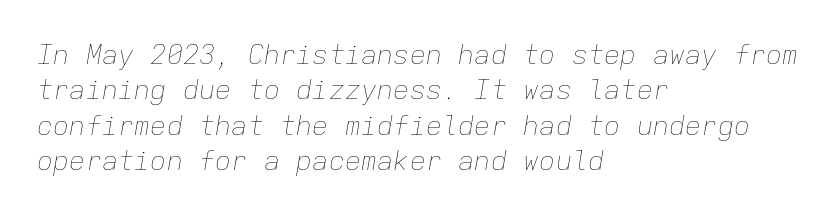
The image shows 27 px text type, italic (leaning right); set left-aligned, normal line spacing (1.31x), normal letter spacing, not underlined.
